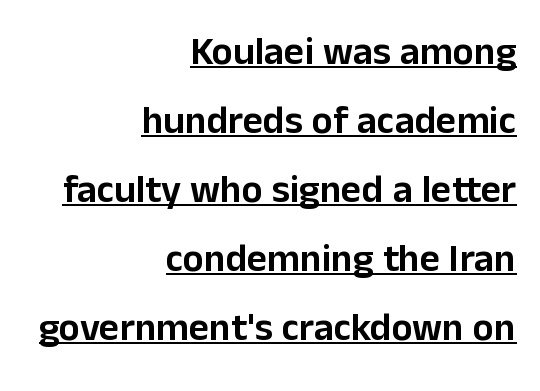
The image shows 39 px sans-serif type, upright; set right-aligned, line spacing 1.77x, normal letter spacing, underlined; low stroke contrast and a medium x-height.
